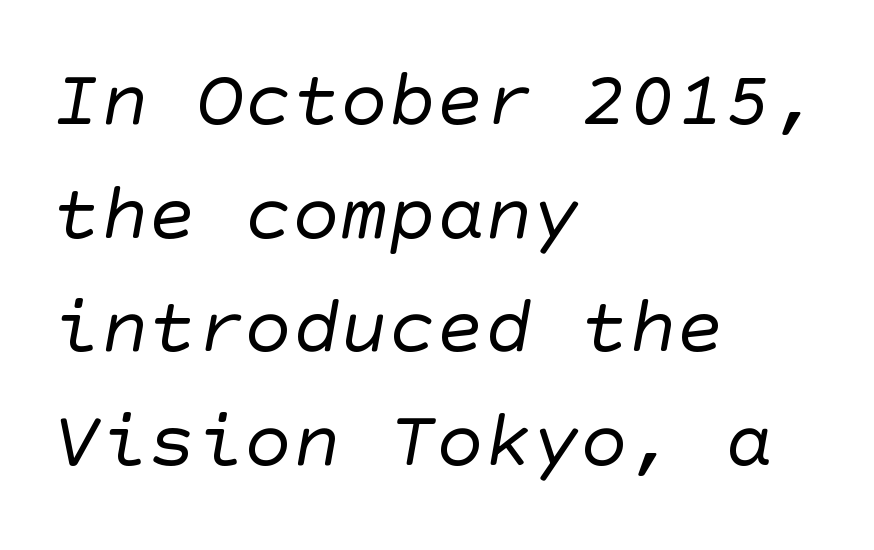
Q: Is the text bold? A: No.
Q: Is the typeface a serif or a sans-serif typeface? A: Sans-serif.
Q: Is the text underlined? A: No.
Q: How is the paragraph aligned? A: Left-aligned.
Q: Is the spacing between letters normal or unusually wide? A: Normal.
Q: Is the spacing between lines tight, normal or loose? A: Normal.
Q: Width (condensed, normal, or wide)? A: Normal.
Q: Stroke contrast? A: Low.
Q: x-height? A: Large.
